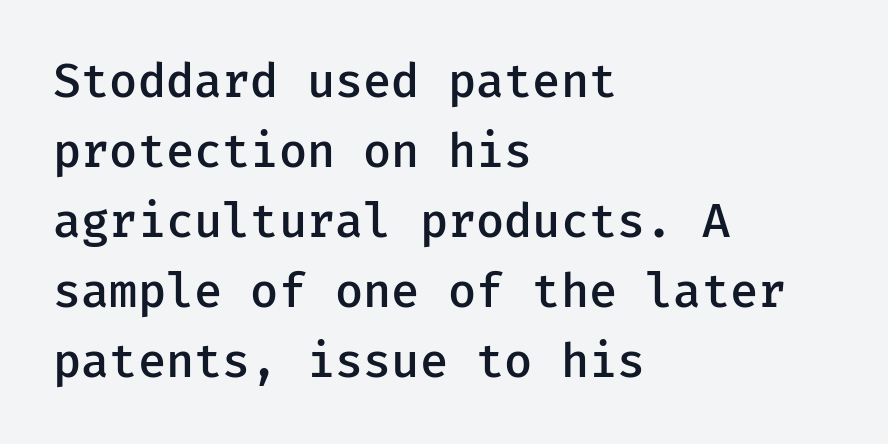
{"serif": "no", "italic": "no", "bold": "semi", "weight": "semibold", "width": "normal", "stroke_contrast": "low", "x_height": "medium", "underline": "no", "align": "left", "line_spacing": "normal", "line_spacing_ratio": 1.49, "letter_spacing": "normal", "letter_spacing_em": 0.0, "glyph_px": 47}
